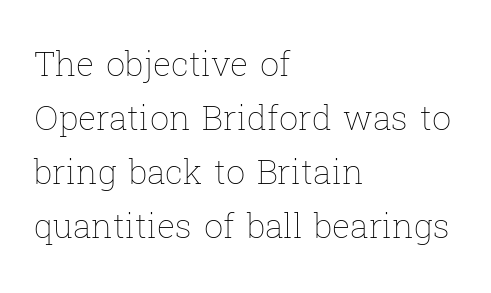
{"italic": "no", "bold": "no", "weight": "thin", "width": "normal", "stroke_contrast": "low", "x_height": "medium", "monospaced": "no", "underline": "no", "align": "left", "line_spacing": "normal", "line_spacing_ratio": 1.59, "letter_spacing": "normal", "letter_spacing_em": 0.0, "glyph_px": 34}
